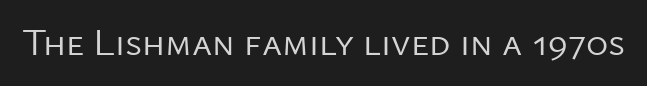
The image shows 38 px regular-weight sans-serif type, upright; set normal letter spacing, not underlined; low stroke contrast and a medium x-height.
